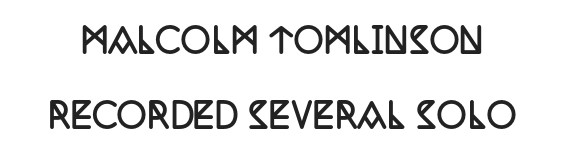
The image shows 33 px semibold, condensed serif type, upright; set loose line spacing (2.28x), normal letter spacing, not underlined; low stroke contrast and a large x-height.
